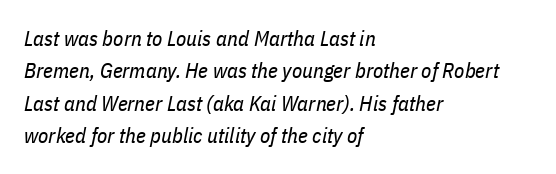
{"italic": "yes", "lean": "right", "slant_degrees": 11, "bold": "no", "underline": "no", "align": "left", "line_spacing": "normal", "line_spacing_ratio": 1.54, "letter_spacing": "normal", "letter_spacing_em": 0.0, "glyph_px": 21}
